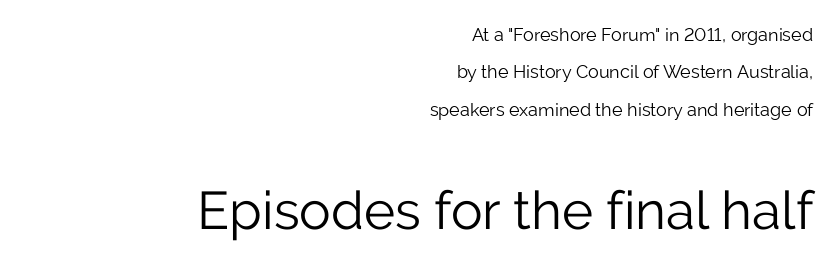
Q: Is the text bold? A: No.
Q: Is the text italic (slanted)? A: No, it is upright.
Q: Is the typeface a serif or a sans-serif typeface? A: Sans-serif.
Q: Is the text underlined? A: No.
Q: How is the paragraph aligned? A: Right-aligned.
Q: Is the spacing between letters normal or unusually wide? A: Normal.
Q: Is the spacing between lines tight, normal or loose? A: Loose.
Q: Which block of text is set in a larger size, the first (top) or the second (bottom)? A: The second (bottom) one.
Q: Width (condensed, normal, or wide)? A: Normal.
Q: Stroke contrast? A: Low.
Q: x-height? A: Medium.
Q: Monospaced? A: No.
